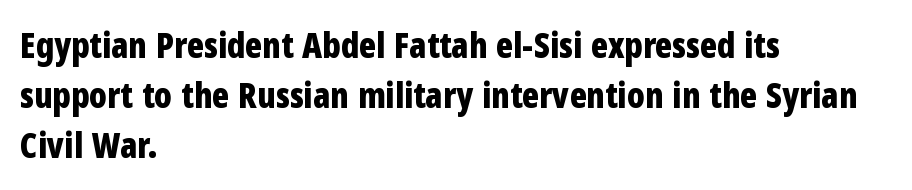
{"serif": "no", "italic": "no", "bold": "yes", "weight": "bold", "width": "condensed", "stroke_contrast": "low", "x_height": "medium", "monospaced": "no", "underline": "no", "align": "left", "line_spacing": "normal", "line_spacing_ratio": 1.43, "letter_spacing": "normal", "letter_spacing_em": 0.0, "glyph_px": 35}
